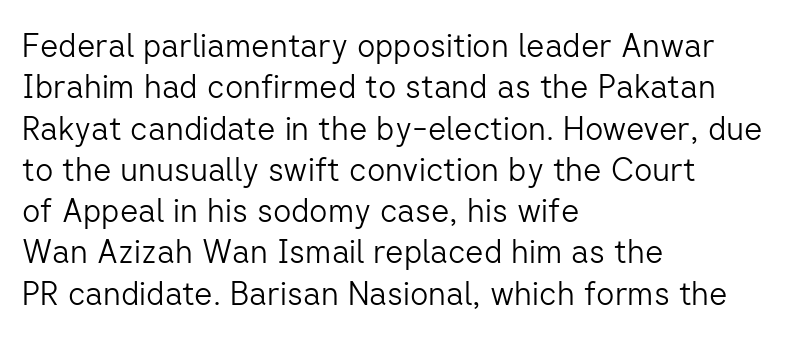
Q: Is the text bold? A: No.
Q: Is the text italic (slanted)? A: No, it is upright.
Q: Is the typeface a serif or a sans-serif typeface? A: Sans-serif.
Q: Is the text underlined? A: No.
Q: How is the paragraph aligned? A: Left-aligned.
Q: Is the spacing between letters normal or unusually wide? A: Normal.
Q: Is the spacing between lines tight, normal or loose? A: Normal.
Q: Width (condensed, normal, or wide)? A: Normal.
Q: Stroke contrast? A: Low.
Q: x-height? A: Medium.
Q: Monospaced? A: No.
